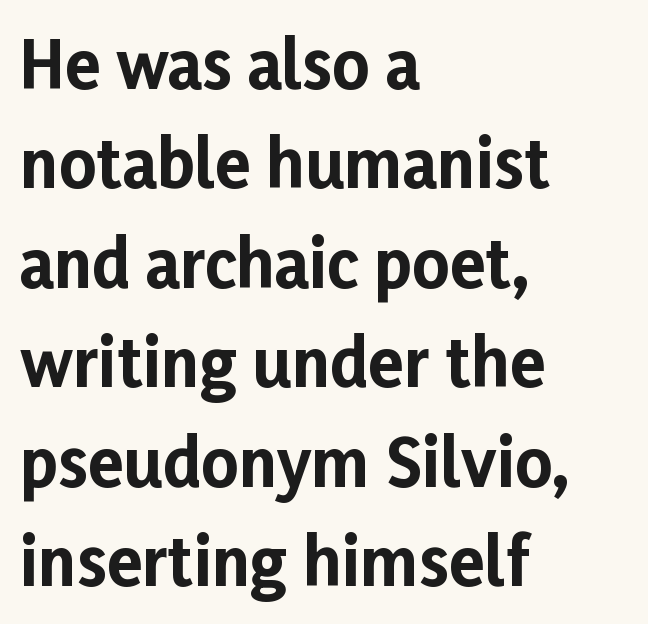
Q: Is the text bold? A: Yes.
Q: Is the text italic (slanted)? A: No, it is upright.
Q: Is the typeface a serif or a sans-serif typeface? A: Sans-serif.
Q: Is the text underlined? A: No.
Q: How is the paragraph aligned? A: Left-aligned.
Q: Is the spacing between letters normal or unusually wide? A: Normal.
Q: Is the spacing between lines tight, normal or loose? A: Normal.
Q: Width (condensed, normal, or wide)? A: Normal.
Q: Stroke contrast? A: Low.
Q: x-height? A: Medium.
Q: Monospaced? A: No.
